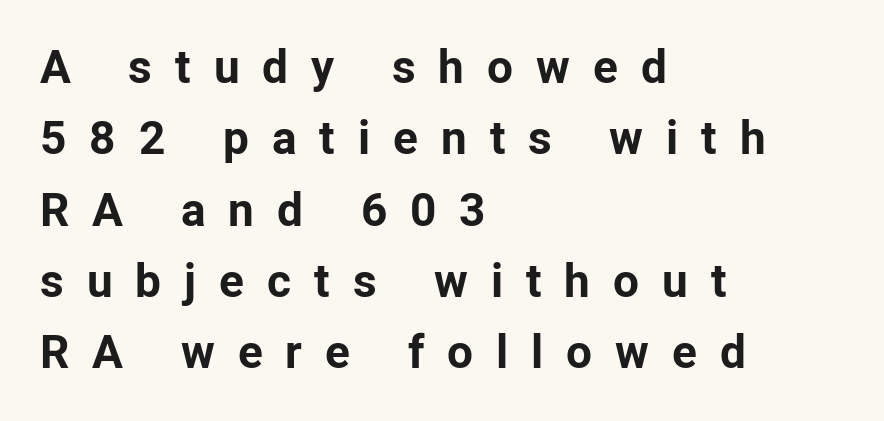
{"serif": "no", "italic": "no", "bold": "yes", "weight": "bold", "width": "normal", "stroke_contrast": "low", "x_height": "medium", "monospaced": "no", "underline": "no", "align": "left", "line_spacing": "normal", "line_spacing_ratio": 1.55, "letter_spacing": "wide", "letter_spacing_em": 0.5, "glyph_px": 46}
